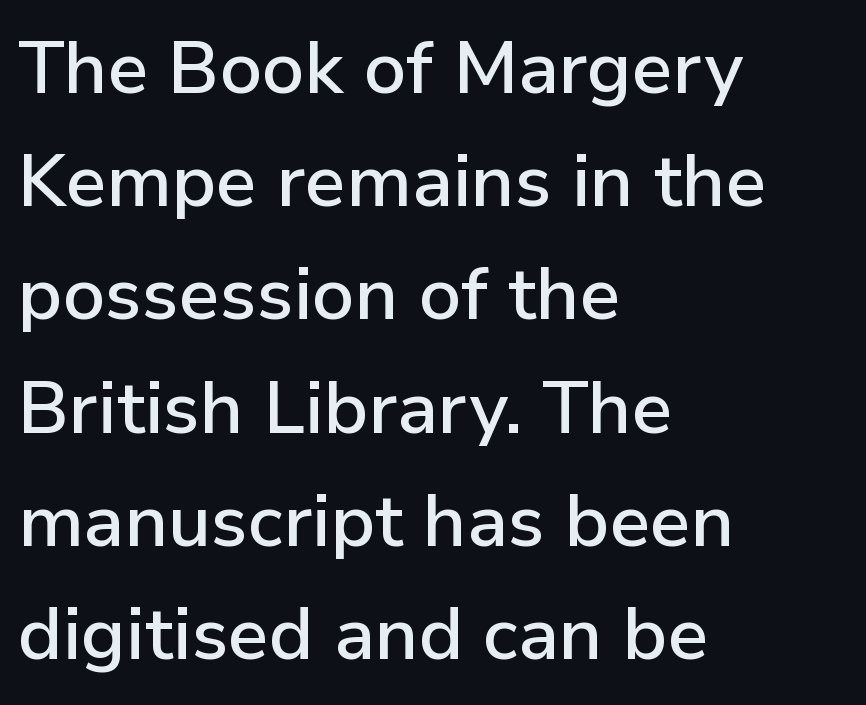
{"serif": "no", "italic": "no", "width": "normal", "stroke_contrast": "low", "x_height": "medium", "monospaced": "no", "underline": "no", "align": "left", "line_spacing": "normal", "line_spacing_ratio": 1.53, "letter_spacing": "normal", "letter_spacing_em": 0.0, "glyph_px": 74}
